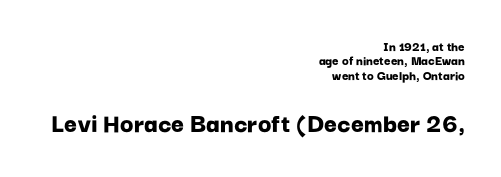
Q: Is the text bold? A: Yes.
Q: Is the text italic (slanted)? A: No, it is upright.
Q: Is the typeface a serif or a sans-serif typeface? A: Sans-serif.
Q: Is the text underlined? A: No.
Q: How is the paragraph aligned? A: Right-aligned.
Q: Is the spacing between letters normal or unusually wide? A: Normal.
Q: Is the spacing between lines tight, normal or loose? A: Tight.
Q: Which block of text is set in a larger size, the first (top) or the second (bottom)? A: The second (bottom) one.
Q: Width (condensed, normal, or wide)? A: Normal.
Q: Stroke contrast? A: Low.
Q: x-height? A: Medium.
Q: Monospaced? A: No.
